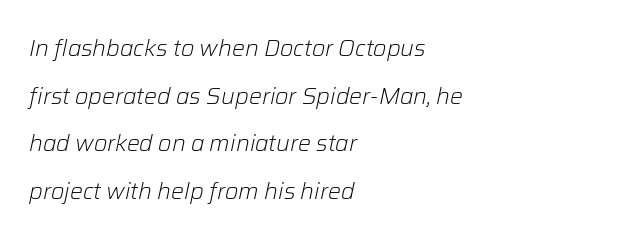
Q: Is the text bold? A: No.
Q: Is the text italic (slanted)? A: Yes, it leans right by about 12 degrees.
Q: Is the text underlined? A: No.
Q: How is the paragraph aligned? A: Left-aligned.
Q: Is the spacing between letters normal or unusually wide? A: Normal.
Q: Is the spacing between lines tight, normal or loose? A: Loose.
